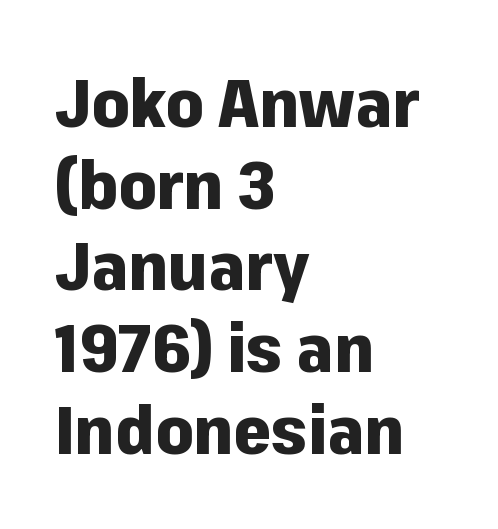
The image shows 67 px heavy sans-serif type, upright; set left-aligned, line spacing 1.22x, normal letter spacing, not underlined; low stroke contrast and a medium x-height.
